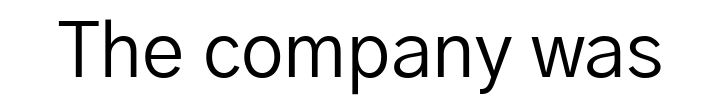
The image shows 76 px regular-weight sans-serif type, upright; set normal letter spacing, not underlined; low stroke contrast and a medium x-height.
